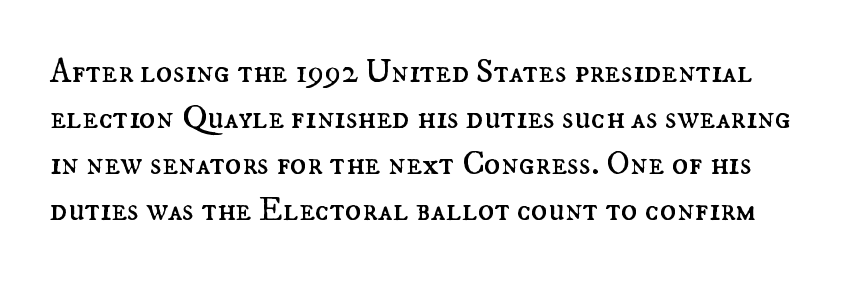
The foot of each line stays bare and open. Think standard paragraph weight, or any step lighter than that. The letters stand upright; this is a roman face. Character widths vary here, with narrow letters taking less room than wide ones.
